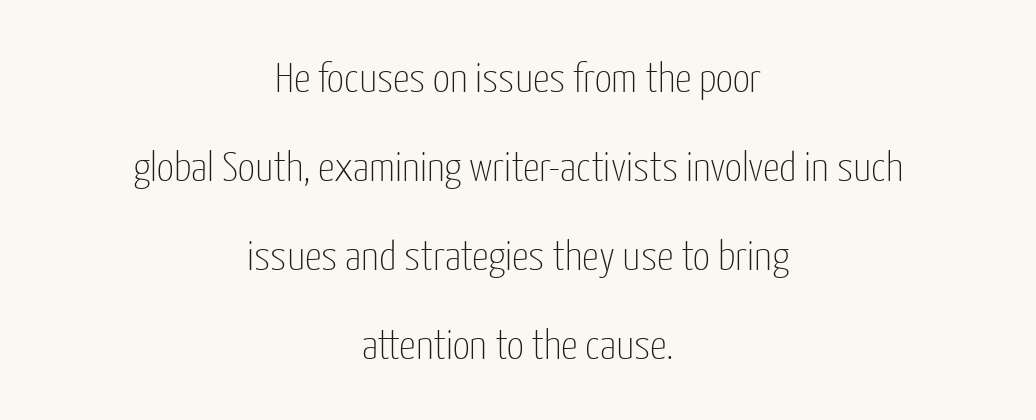
{"serif": "no", "italic": "no", "bold": "no", "weight": "thin", "width": "condensed", "stroke_contrast": "low", "x_height": "medium", "monospaced": "no", "underline": "no", "align": "center", "line_spacing": "loose", "line_spacing_ratio": 2.12, "letter_spacing": "normal", "letter_spacing_em": 0.0, "glyph_px": 42}
